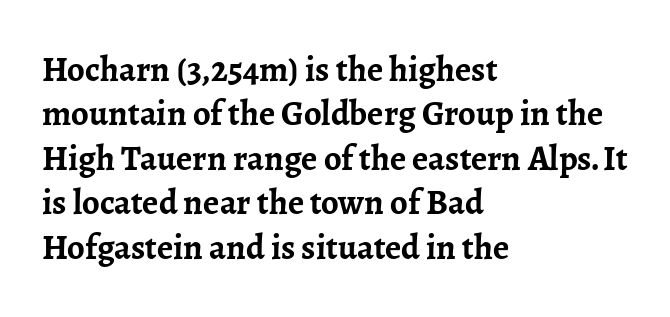
{"serif": "yes", "italic": "no", "bold": "yes", "weight": "semibold", "width": "normal", "stroke_contrast": "low", "x_height": "medium", "monospaced": "no", "underline": "no", "align": "left", "line_spacing": "normal", "line_spacing_ratio": 1.27, "letter_spacing": "normal", "letter_spacing_em": 0.0, "glyph_px": 35}
